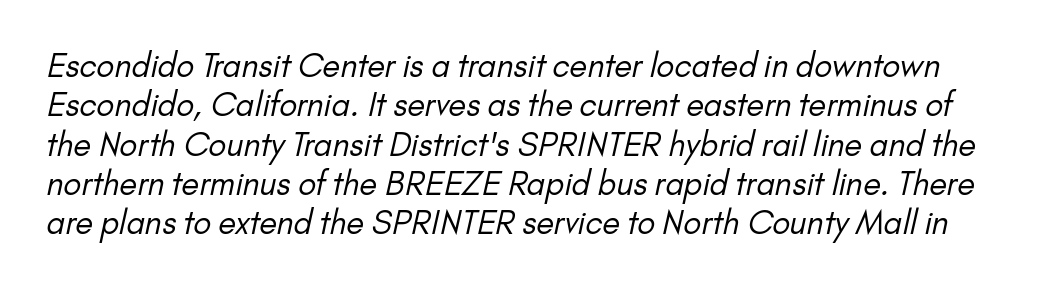
The image shows 32 px regular-weight sans-serif type; set line spacing 1.23x, normal letter spacing, not underlined; low stroke contrast and a small x-height.
